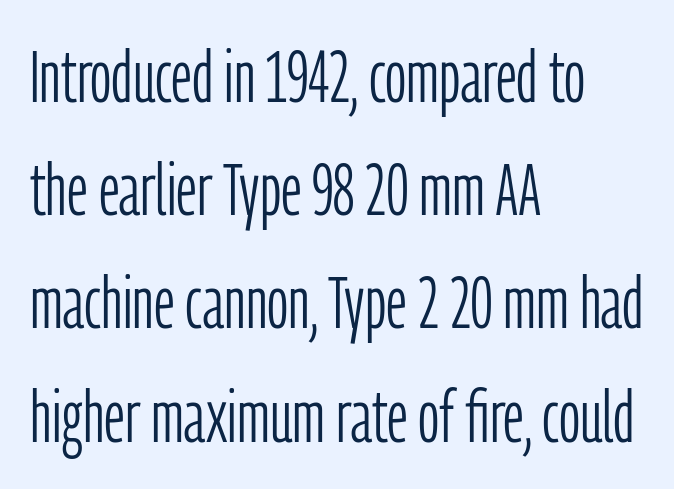
The image shows 74 px light, condensed sans-serif type, upright; set left-aligned, normal line spacing (1.53x), normal letter spacing, not underlined; low stroke contrast and a medium x-height.
